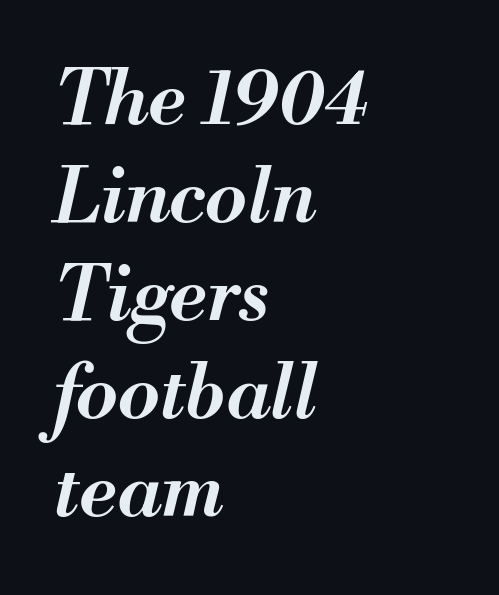
The passage shown is typed in a proportional face where columns would drift. Heft: intermediate — a semibold. Notice how the passage keeps a crisp vertical edge on the left only. The passage shown is not underscored anywhere. Tracking value appears to be zero — textbook default spacing. The space between consecutive lines is moderate.
